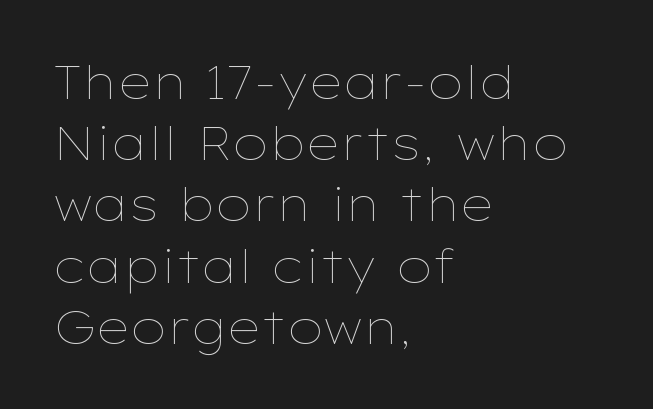
{"italic": "no", "bold": "no", "weight": "thin", "width": "wide", "stroke_contrast": "low", "x_height": "medium", "monospaced": "no", "underline": "no", "align": "left", "line_spacing": "normal", "line_spacing_ratio": 1.33, "letter_spacing": "normal", "letter_spacing_em": 0.0, "glyph_px": 46}
